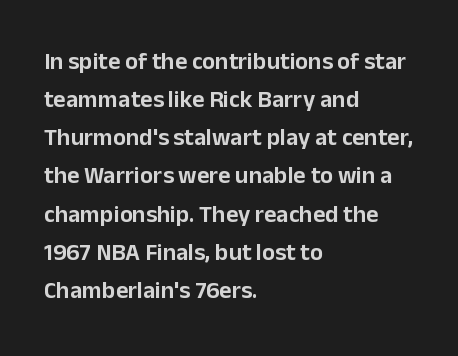
{"italic": "no", "underline": "no", "align": "left", "line_spacing": "normal", "line_spacing_ratio": 1.59, "letter_spacing": "normal", "letter_spacing_em": 0.0, "glyph_px": 24}
